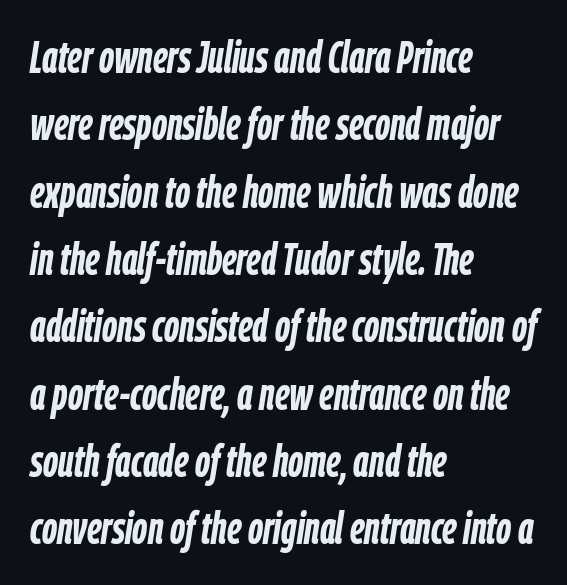
Q: Is the text bold? A: Yes.
Q: Is the text italic (slanted)? A: Yes, it leans right by about 9 degrees.
Q: Is the text underlined? A: No.
Q: How is the paragraph aligned? A: Left-aligned.
Q: Is the spacing between letters normal or unusually wide? A: Normal.
Q: Is the spacing between lines tight, normal or loose? A: Normal.
Q: Width (condensed, normal, or wide)? A: Condensed.
Q: Stroke contrast? A: Low.
Q: x-height? A: Medium.
Q: Monospaced? A: No.
